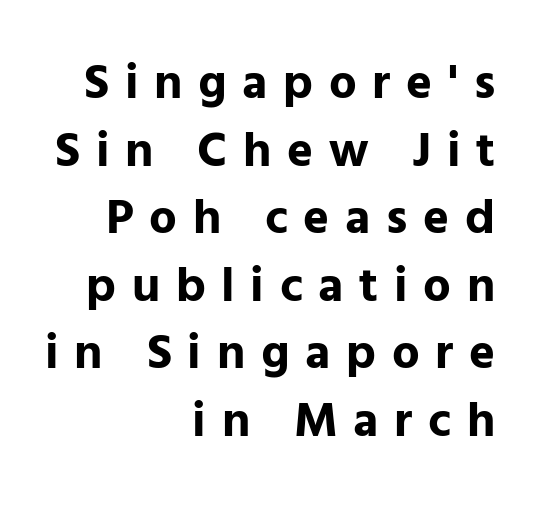
{"serif": "no", "italic": "no", "bold": "yes", "weight": "bold", "width": "normal", "stroke_contrast": "low", "x_height": "medium", "monospaced": "no", "underline": "no", "align": "right", "line_spacing": "normal", "line_spacing_ratio": 1.38, "letter_spacing": "wide", "letter_spacing_em": 0.32, "glyph_px": 49}
